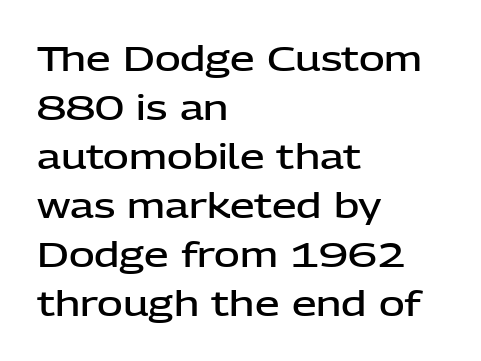
{"serif": "no", "italic": "no", "bold": "semi", "weight": "semibold", "width": "normal", "stroke_contrast": "low", "x_height": "medium", "monospaced": "no", "underline": "no", "align": "left", "line_spacing": "normal", "line_spacing_ratio": 1.4, "letter_spacing": "normal", "letter_spacing_em": 0.0, "glyph_px": 35}
